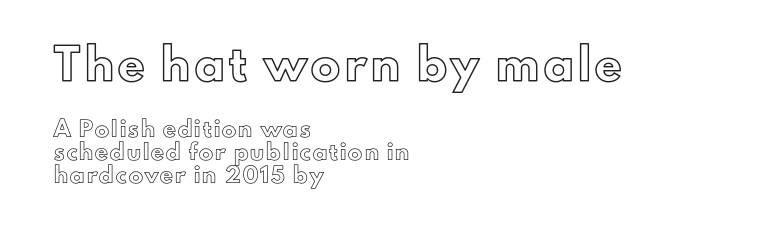
Q: Is the text italic (slanted)? A: No, it is upright.
Q: Is the text underlined? A: No.
Q: How is the paragraph aligned? A: Left-aligned.
Q: Is the spacing between lines tight, normal or loose? A: Normal.
Q: Which block of text is set in a larger size, the first (top) or the second (bottom)? A: The first (top) one.
Q: Width (condensed, normal, or wide)? A: Normal.
Q: x-height? A: Small.
Q: Monospaced? A: No.
